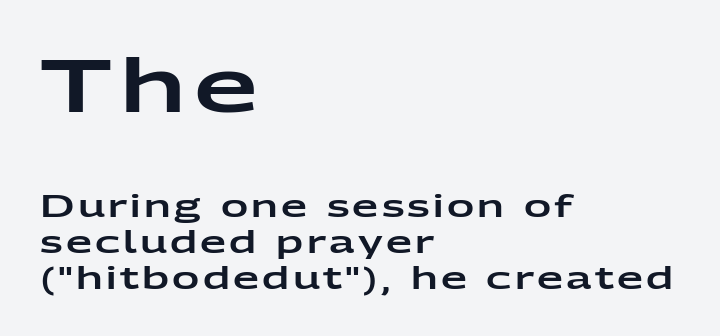
{"serif": "no", "italic": "no", "width": "wide", "stroke_contrast": "low", "x_height": "medium", "monospaced": "no", "underline": "no", "align": "left", "line_spacing_ratio": 1.19, "larger_block": "first", "size_ratio": 2.47, "glyph_px": 74}
